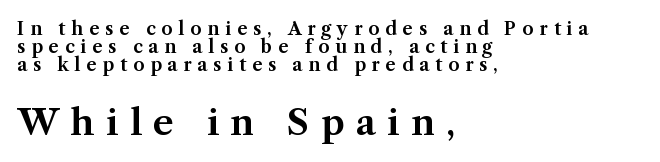
A typesetter would call this leading minimal, almost set solid. This sample has the flowing, uneven cadence of proportional lettering. The glyphs in this specimen are seriffed. Inter-character spacing is expanded well beyond the font's built-in metrics. The lettering holds an erect, upright posture throughout. Caption: multi-line text, flush left, ragged right.
